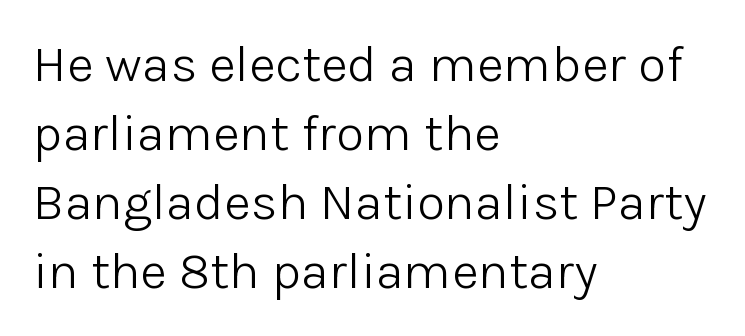
{"serif": "no", "italic": "no", "bold": "no", "weight": "light", "width": "normal", "stroke_contrast": "low", "x_height": "medium", "monospaced": "no", "underline": "no", "align": "left", "line_spacing": "normal", "line_spacing_ratio": 1.33, "letter_spacing": "normal", "letter_spacing_em": 0.0, "glyph_px": 52}
